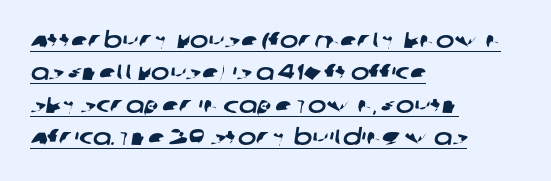
The image shows 22 px text type; set left-aligned, normal line spacing (1.47x), normal letter spacing, underlined.
